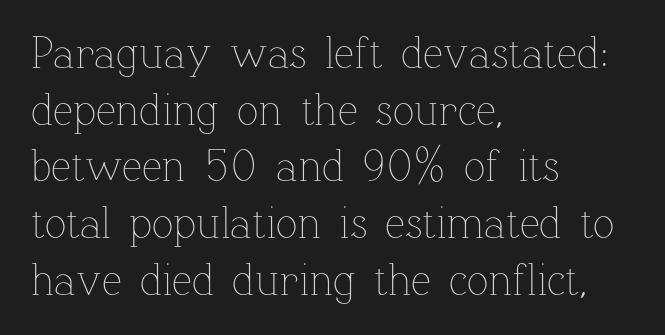
The image shows 45 px thin type, upright; set left-aligned, normal line spacing (1.26x), normal letter spacing, not underlined; low stroke contrast and a medium x-height.
